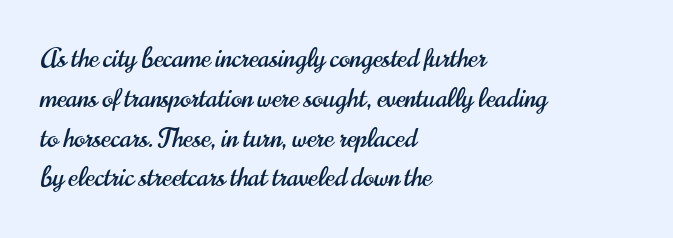
{"underline": "no", "align": "left", "line_spacing": "normal", "line_spacing_ratio": 1.53, "letter_spacing": "normal", "letter_spacing_em": 0.0, "glyph_px": 26}
